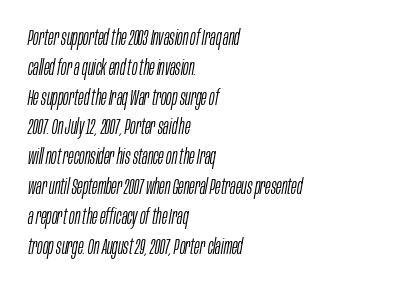
The image shows 21 px text type, italic (leaning right); set left-aligned, normal line spacing (1.42x), normal letter spacing, not underlined.
